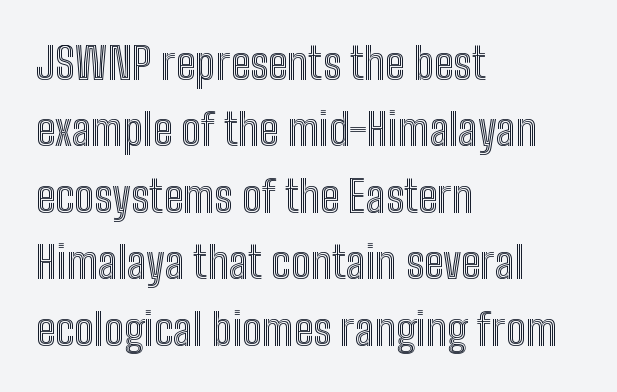
The image shows 44 px condensed type, upright; set left-aligned, normal line spacing (1.51x), normal letter spacing, not underlined; a medium x-height.
